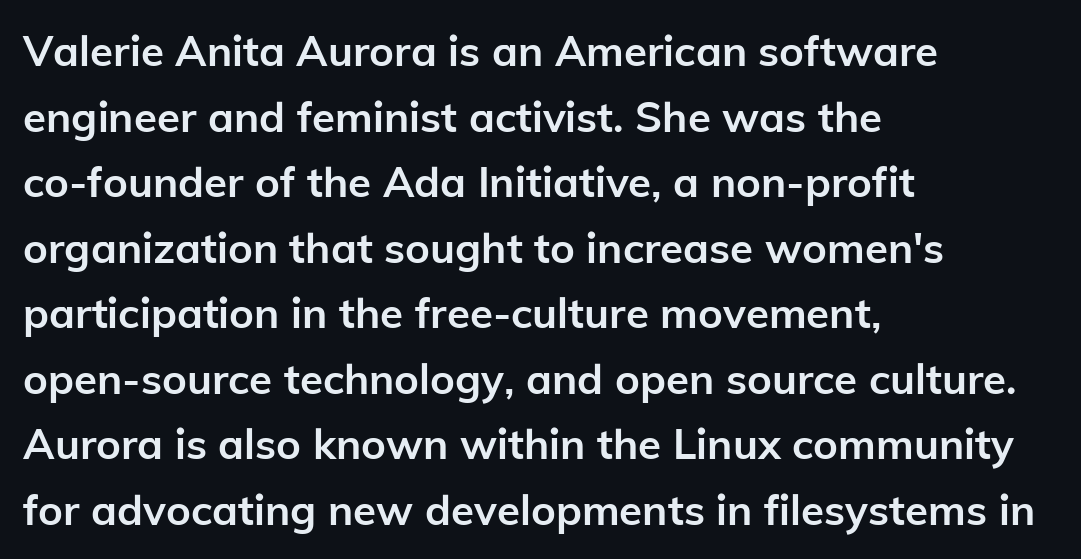
The image shows 42 px semibold sans-serif type, upright; set left-aligned, normal line spacing (1.56x), normal letter spacing, not underlined; low stroke contrast and a medium x-height.
